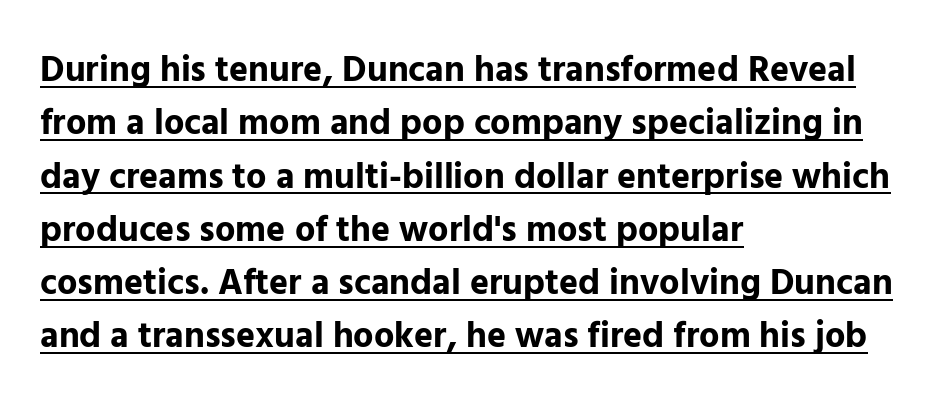
Q: Is the text bold? A: Yes.
Q: Is the text italic (slanted)? A: No, it is upright.
Q: Is the typeface a serif or a sans-serif typeface? A: Sans-serif.
Q: Is the text underlined? A: Yes.
Q: How is the paragraph aligned? A: Left-aligned.
Q: Is the spacing between letters normal or unusually wide? A: Normal.
Q: Is the spacing between lines tight, normal or loose? A: Normal.
Q: Width (condensed, normal, or wide)? A: Normal.
Q: Stroke contrast? A: Low.
Q: x-height? A: Medium.
Q: Monospaced? A: No.
